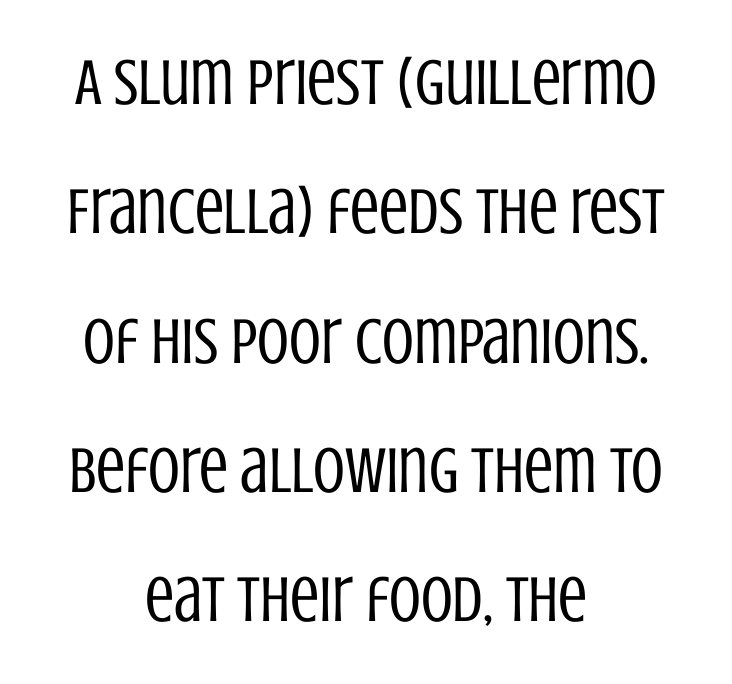
{"serif": "no", "italic": "no", "bold": "no", "weight": "regular", "width": "condensed", "stroke_contrast": "low", "x_height": "large", "monospaced": "no", "underline": "no", "align": "center", "line_spacing": "loose", "line_spacing_ratio": 1.99, "letter_spacing": "normal", "letter_spacing_em": 0.0, "glyph_px": 65}
